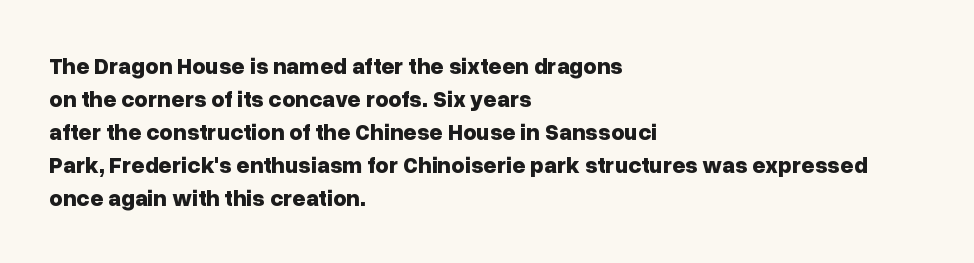
Q: Is the text bold? A: Yes.
Q: Is the text italic (slanted)? A: No, it is upright.
Q: Is the text underlined? A: No.
Q: How is the paragraph aligned? A: Left-aligned.
Q: Is the spacing between letters normal or unusually wide? A: Normal.
Q: Is the spacing between lines tight, normal or loose? A: Normal.
